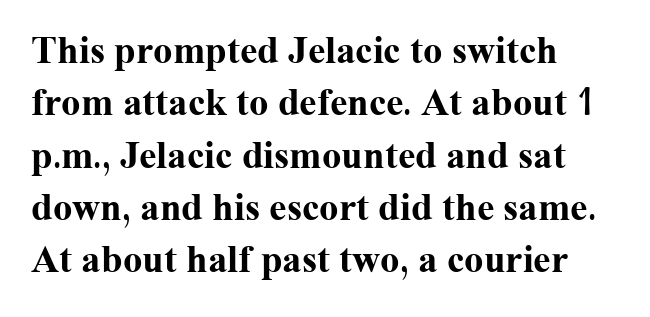
Q: Is the text bold? A: Yes.
Q: Is the text italic (slanted)? A: No, it is upright.
Q: Is the typeface a serif or a sans-serif typeface? A: Serif.
Q: Is the text underlined? A: No.
Q: How is the paragraph aligned? A: Left-aligned.
Q: Is the spacing between letters normal or unusually wide? A: Normal.
Q: Is the spacing between lines tight, normal or loose? A: Normal.
Q: Width (condensed, normal, or wide)? A: Normal.
Q: Stroke contrast? A: Medium.
Q: x-height? A: Medium.
Q: Monospaced? A: No.
